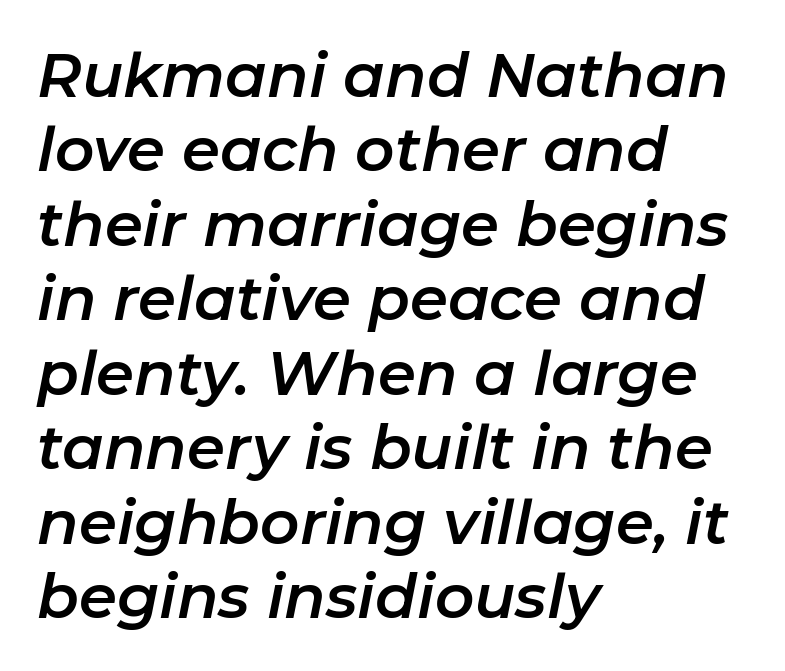
Do the characters align in a grid? No, the font is proportional. In terms of letterspacing, this is plain default setting. Leftover space on each line is placed entirely after the last word. The font's italic variant was chosen for this text. Underline: absent.
